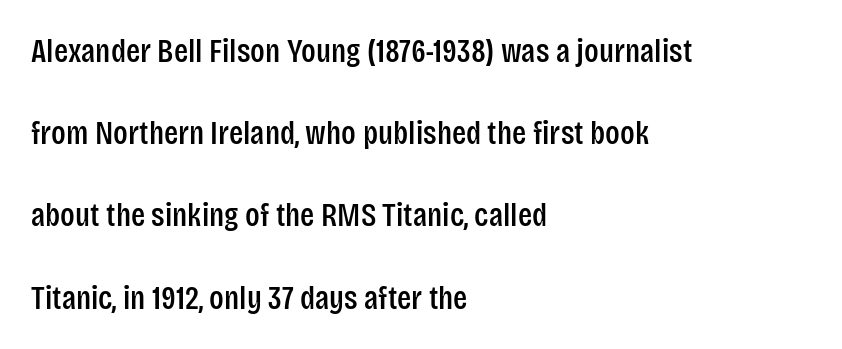
Q: Is the text italic (slanted)? A: No, it is upright.
Q: Is the typeface a serif or a sans-serif typeface? A: Sans-serif.
Q: Is the text underlined? A: No.
Q: How is the paragraph aligned? A: Left-aligned.
Q: Is the spacing between letters normal or unusually wide? A: Normal.
Q: Is the spacing between lines tight, normal or loose? A: Loose.
Q: Width (condensed, normal, or wide)? A: Condensed.
Q: Stroke contrast? A: Low.
Q: x-height? A: Large.
Q: Monospaced? A: No.
